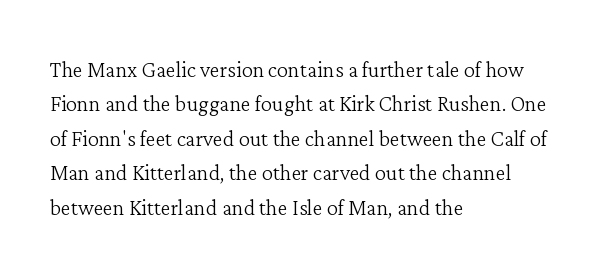
Notice how the stems are strictly vertical — no italics here. A quiet, ordinary-to-light weight characterises the typeface. The glyphs are unaccompanied by any horizontal stroke below them. The characters display serif detailing at their extremities. Each letter keeps its own natural width here, so spacing adapts to shape.
